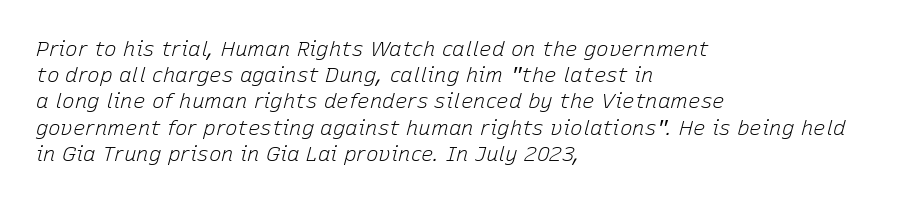
{"italic": "yes", "lean": "right", "slant_degrees": 15, "bold": "no", "underline": "no", "align": "left", "line_spacing": "normal", "line_spacing_ratio": 1.25, "letter_spacing": "normal", "letter_spacing_em": 0.0, "glyph_px": 21}
